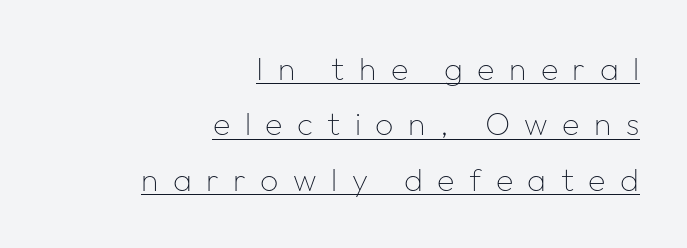
Q: Is the text bold? A: No.
Q: Is the text italic (slanted)? A: No, it is upright.
Q: Is the typeface a serif or a sans-serif typeface? A: Sans-serif.
Q: Is the text underlined? A: Yes.
Q: How is the paragraph aligned? A: Right-aligned.
Q: Is the spacing between letters normal or unusually wide? A: Unusually wide.
Q: Width (condensed, normal, or wide)? A: Normal.
Q: Stroke contrast? A: Low.
Q: x-height? A: Medium.
Q: Monospaced? A: No.
